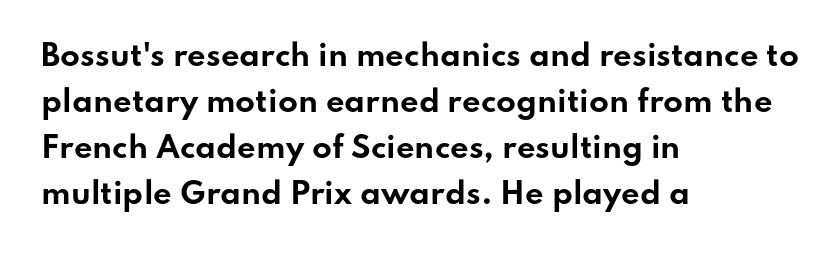
The letterforms sit shoulder to shoulder at normal distance. Does the leading feel generous? No, just average. This is roman type, the default non-slanted kind. You'd pick this weight for a headline — it's a proper bold. A clean baseline with only descenders dipping below it.
